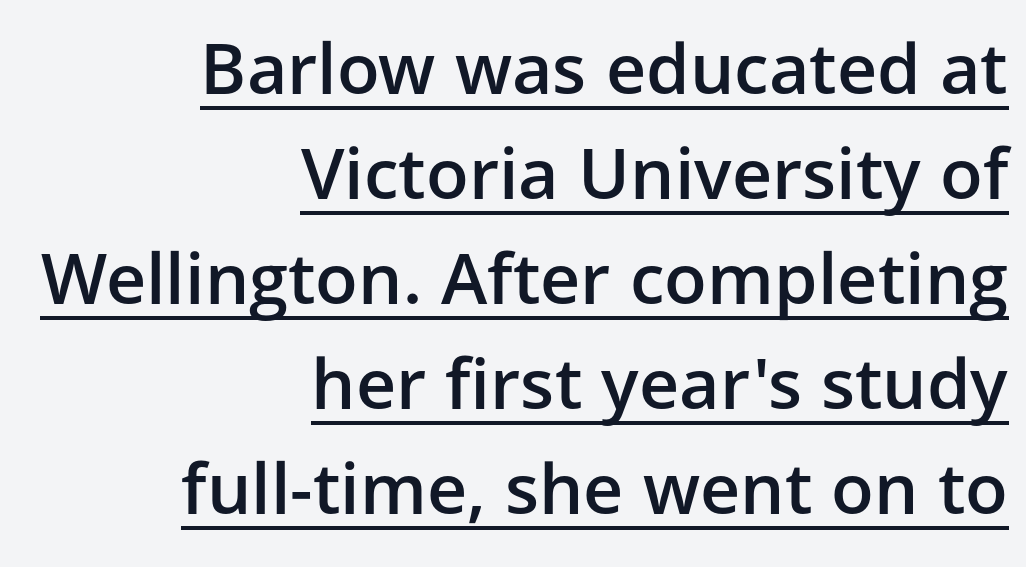
{"serif": "no", "italic": "no", "bold": "semi", "weight": "semibold", "width": "normal", "stroke_contrast": "low", "x_height": "medium", "monospaced": "no", "underline": "yes", "align": "right", "line_spacing": "normal", "line_spacing_ratio": 1.5, "letter_spacing": "normal", "letter_spacing_em": 0.0, "glyph_px": 70}
